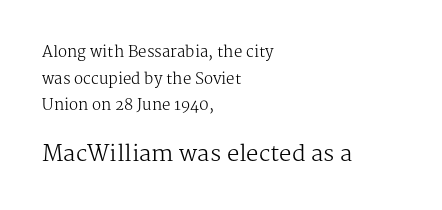
{"italic": "no", "bold": "no", "underline": "no", "align": "left", "line_spacing_ratio": 1.78, "letter_spacing": "normal", "letter_spacing_em": 0.0, "larger_block": "second", "size_ratio": 1.47, "glyph_px": 22}
